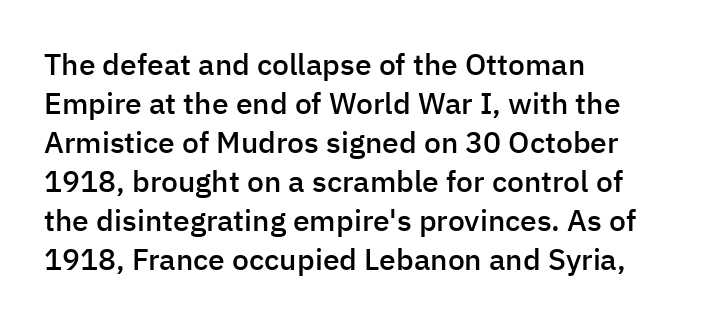
{"serif": "no", "italic": "no", "bold": "semi", "weight": "semibold", "width": "normal", "stroke_contrast": "low", "x_height": "medium", "monospaced": "no", "underline": "no", "align": "left", "line_spacing": "normal", "line_spacing_ratio": 1.3, "letter_spacing": "normal", "letter_spacing_em": 0.0, "glyph_px": 30}
